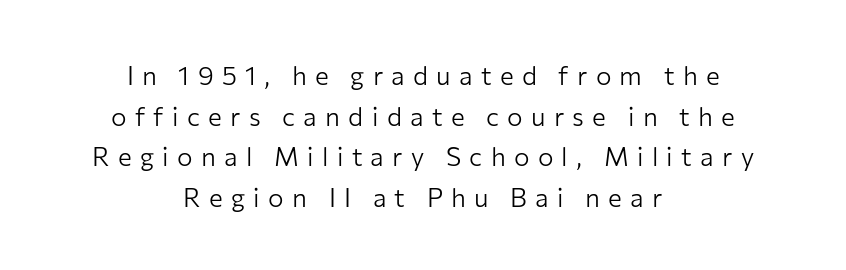
{"italic": "no", "bold": "no", "underline": "no", "align": "center", "line_spacing": "normal", "line_spacing_ratio": 1.56, "letter_spacing": "wide", "letter_spacing_em": 0.32, "glyph_px": 26}
